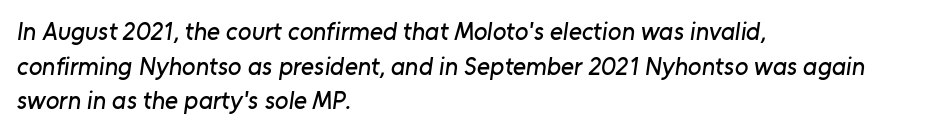
The image shows 25 px text type; set left-aligned, normal line spacing (1.39x), normal letter spacing, not underlined.
